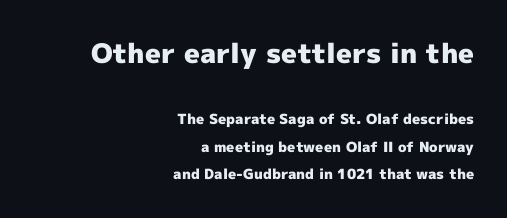
{"italic": "no", "bold": "yes", "underline": "no", "align": "right", "line_spacing": "loose", "line_spacing_ratio": 1.98, "letter_spacing": "normal", "letter_spacing_em": 0.0, "larger_block": "first", "size_ratio": 1.93, "glyph_px": 27}
